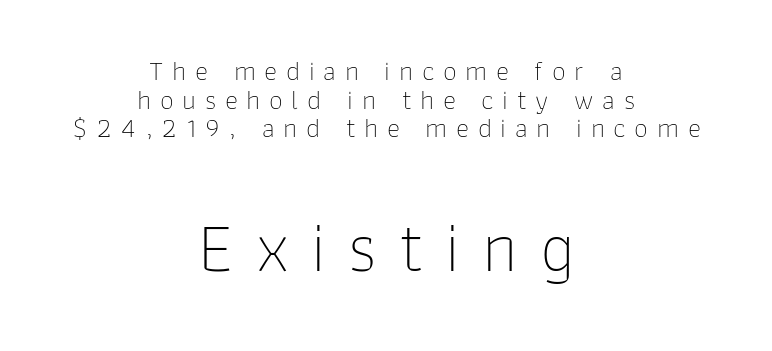
Q: Is the text bold? A: No.
Q: Is the text italic (slanted)? A: No, it is upright.
Q: Is the typeface a serif or a sans-serif typeface? A: Sans-serif.
Q: Is the text underlined? A: No.
Q: How is the paragraph aligned? A: Centered.
Q: Is the spacing between letters normal or unusually wide? A: Unusually wide.
Q: Is the spacing between lines tight, normal or loose? A: Tight.
Q: Which block of text is set in a larger size, the first (top) or the second (bottom)? A: The second (bottom) one.
Q: Width (condensed, normal, or wide)? A: Normal.
Q: Stroke contrast? A: Low.
Q: x-height? A: Medium.
Q: Monospaced? A: No.
